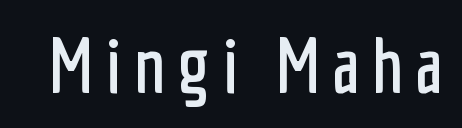
{"serif": "no", "italic": "no", "width": "condensed", "stroke_contrast": "low", "x_height": "medium", "monospaced": "no", "underline": "no", "glyph_px": 77}
